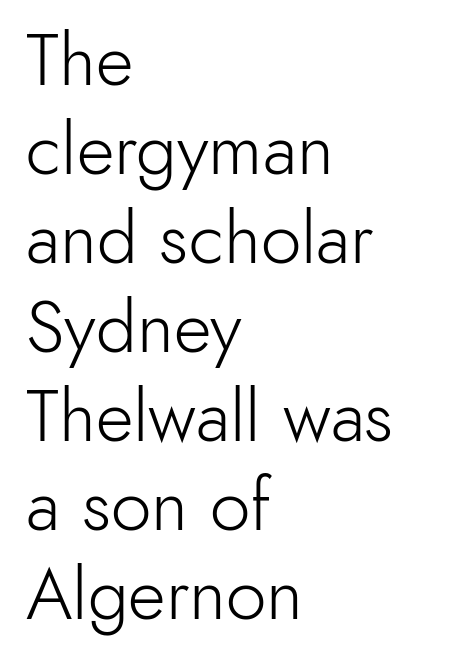
Q: Is the text bold? A: No.
Q: Is the text italic (slanted)? A: No, it is upright.
Q: Is the typeface a serif or a sans-serif typeface? A: Sans-serif.
Q: Is the text underlined? A: No.
Q: How is the paragraph aligned? A: Left-aligned.
Q: Is the spacing between letters normal or unusually wide? A: Normal.
Q: Width (condensed, normal, or wide)? A: Normal.
Q: x-height? A: Small.
Q: Monospaced? A: No.
